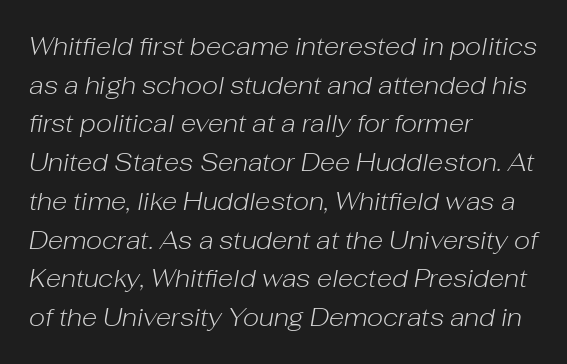
Q: Is the text bold? A: No.
Q: Is the text italic (slanted)? A: Yes, it leans right by about 10 degrees.
Q: Is the text underlined? A: No.
Q: How is the paragraph aligned? A: Left-aligned.
Q: Is the spacing between letters normal or unusually wide? A: Normal.
Q: Is the spacing between lines tight, normal or loose? A: Normal.
